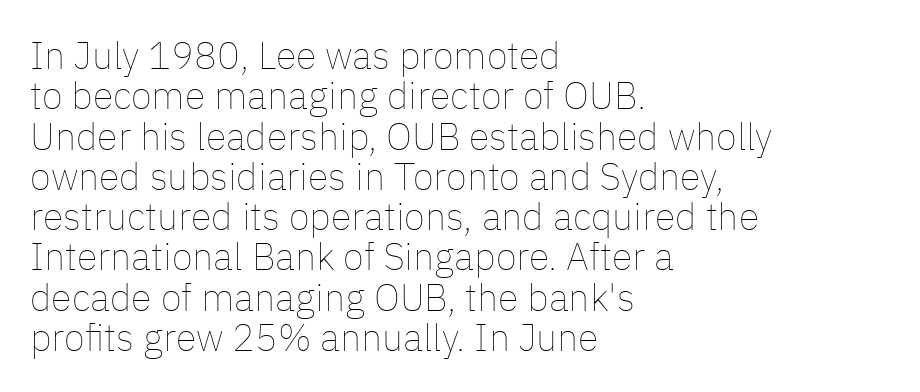
{"italic": "no", "bold": "no", "weight": "thin", "width": "normal", "stroke_contrast": "low", "x_height": "medium", "monospaced": "no", "underline": "no", "align": "left", "line_spacing": "tight", "line_spacing_ratio": 1.06, "letter_spacing": "normal", "letter_spacing_em": 0.0, "glyph_px": 38}
